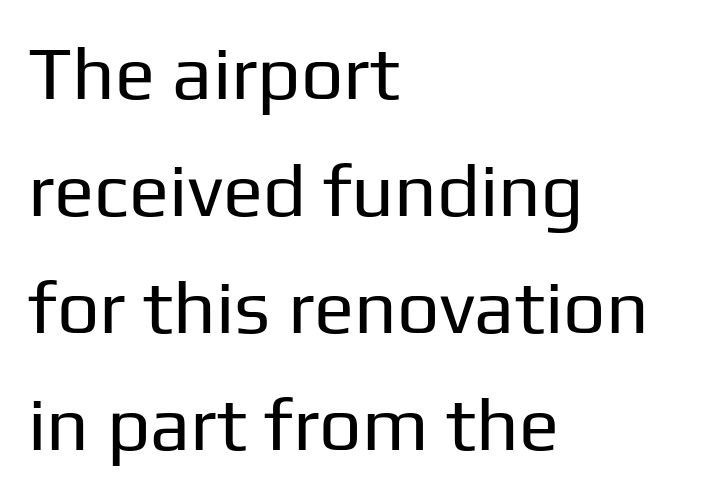
Q: Is the text bold? A: No.
Q: Is the text italic (slanted)? A: No, it is upright.
Q: Is the typeface a serif or a sans-serif typeface? A: Sans-serif.
Q: Is the text underlined? A: No.
Q: How is the paragraph aligned? A: Left-aligned.
Q: Is the spacing between letters normal or unusually wide? A: Normal.
Q: Is the spacing between lines tight, normal or loose? A: Normal.
Q: Width (condensed, normal, or wide)? A: Normal.
Q: Stroke contrast? A: Low.
Q: x-height? A: Medium.
Q: Monospaced? A: No.
